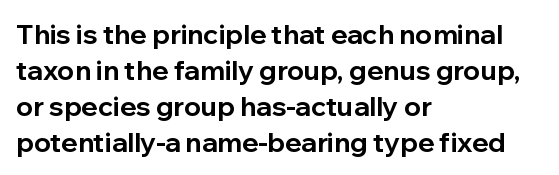
Is there much room between lines? A standard amount, neither cramped nor airy. This rendering features lettering with no underline. The typography opts for an upright posture over an oblique one. Standard letterfit; no display-style spreading of the glyphs. Line starts are locked; line ends wander. Heavy-handed strokes throughout: this text is bold.
